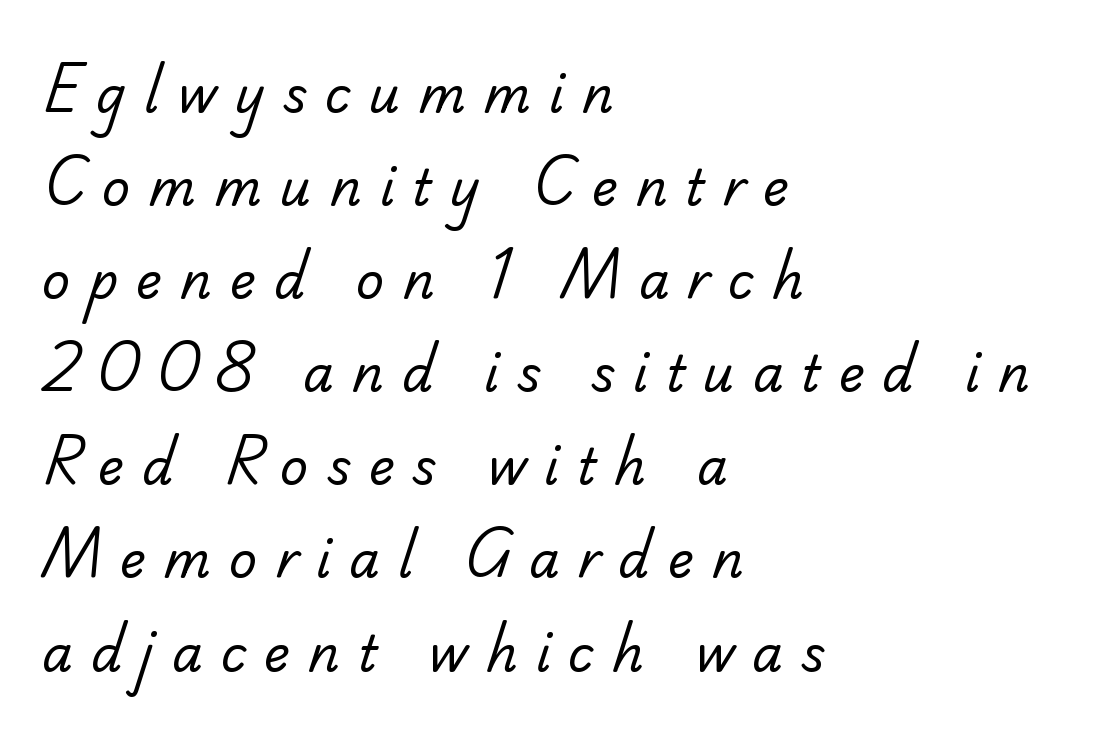
{"serif": "yes", "bold": "no", "weight": "regular", "width": "normal", "stroke_contrast": "low", "x_height": "small", "monospaced": "no", "underline": "no", "align": "left", "line_spacing": "loose", "line_spacing_ratio": 1.9, "letter_spacing": "wide", "letter_spacing_em": 0.37, "glyph_px": 49}
